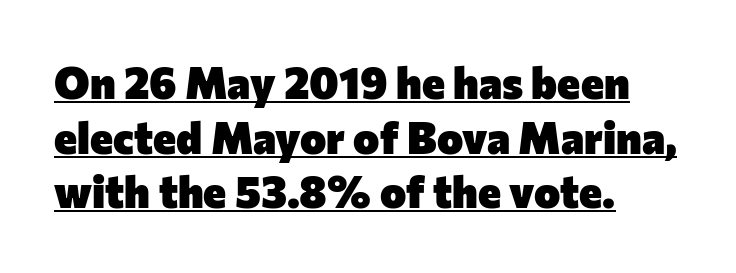
Q: Is the text bold? A: Yes.
Q: Is the text italic (slanted)? A: No, it is upright.
Q: Is the typeface a serif or a sans-serif typeface? A: Sans-serif.
Q: Is the text underlined? A: Yes.
Q: How is the paragraph aligned? A: Left-aligned.
Q: Is the spacing between letters normal or unusually wide? A: Normal.
Q: Width (condensed, normal, or wide)? A: Normal.
Q: Stroke contrast? A: Low.
Q: x-height? A: Medium.
Q: Monospaced? A: No.
